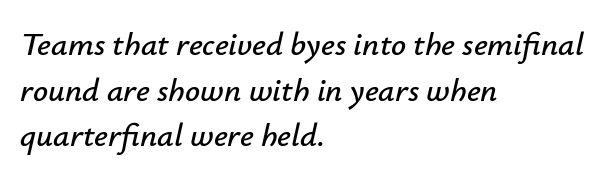
Q: Is the text italic (slanted)? A: Yes, it leans right by about 12 degrees.
Q: Is the text underlined? A: No.
Q: How is the paragraph aligned? A: Left-aligned.
Q: Is the spacing between letters normal or unusually wide? A: Normal.
Q: Is the spacing between lines tight, normal or loose? A: Normal.
Q: Width (condensed, normal, or wide)? A: Normal.
Q: Stroke contrast? A: Low.
Q: x-height? A: Small.
Q: Monospaced? A: No.
